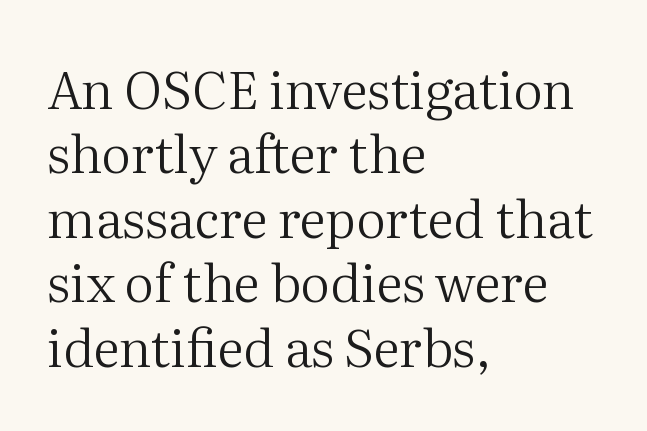
Q: Is the text bold? A: No.
Q: Is the text italic (slanted)? A: No, it is upright.
Q: Is the typeface a serif or a sans-serif typeface? A: Serif.
Q: Is the text underlined? A: No.
Q: How is the paragraph aligned? A: Left-aligned.
Q: Is the spacing between letters normal or unusually wide? A: Normal.
Q: Width (condensed, normal, or wide)? A: Normal.
Q: Stroke contrast? A: Medium.
Q: x-height? A: Medium.
Q: Monospaced? A: No.
